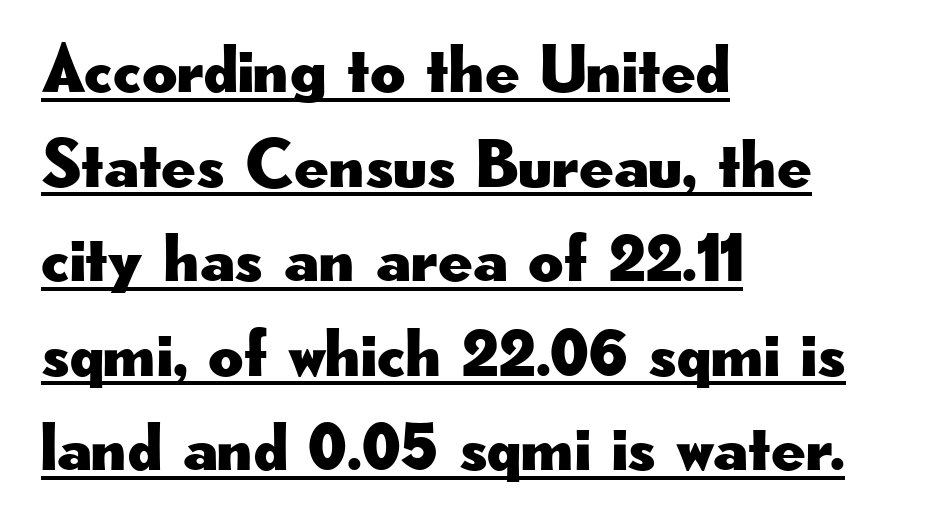
The lettering stays uniformly vertical, giving the passage a roman look. Caption: lettering with a line underneath. Which margin do the lines hug? The left one — the right edge is uneven. The lines sit at an ordinary, default distance from one another. Does extra space separate the letters? No, they use regular spacing. Classification — sans serif.
